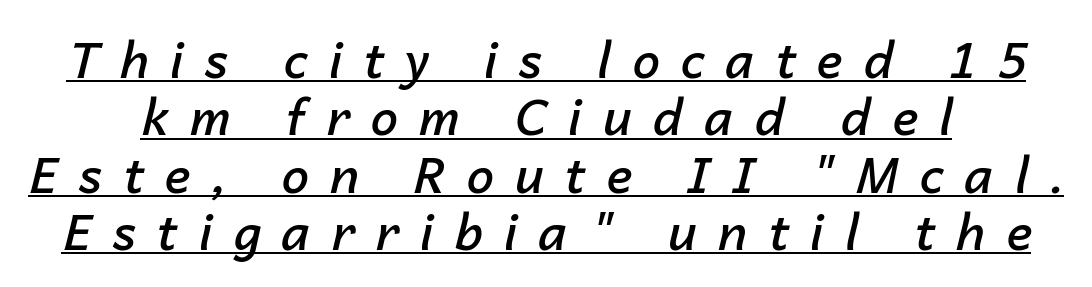
The image shows 49 px semibold type, italic (leaning right); set line spacing 1.17x, unusually wide letter spacing (+0.43 em), underlined; low stroke contrast and a medium x-height.
